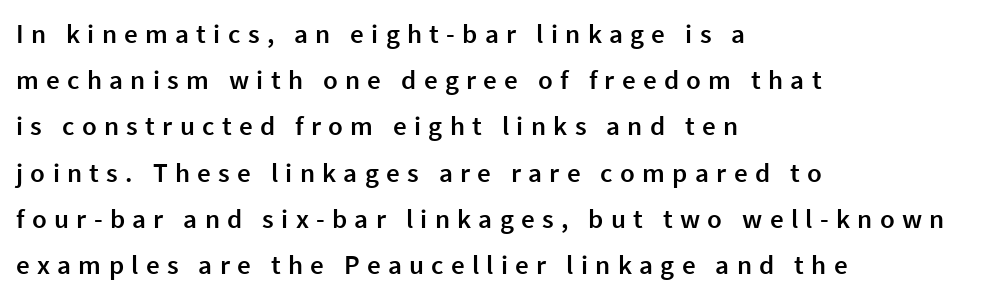
The image shows 27 px text type, upright; set left-aligned, line spacing 1.71x, unusually wide letter spacing (+0.27 em), not underlined.
